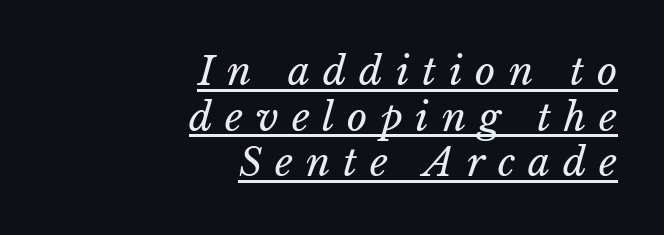
Q: Is the text bold? A: No.
Q: Is the text italic (slanted)? A: Yes, it leans right by about 15 degrees.
Q: Is the text underlined? A: Yes.
Q: How is the paragraph aligned? A: Right-aligned.
Q: Is the spacing between letters normal or unusually wide? A: Unusually wide.
Q: Width (condensed, normal, or wide)? A: Normal.
Q: Stroke contrast? A: Low.
Q: x-height? A: Medium.
Q: Monospaced? A: No.
